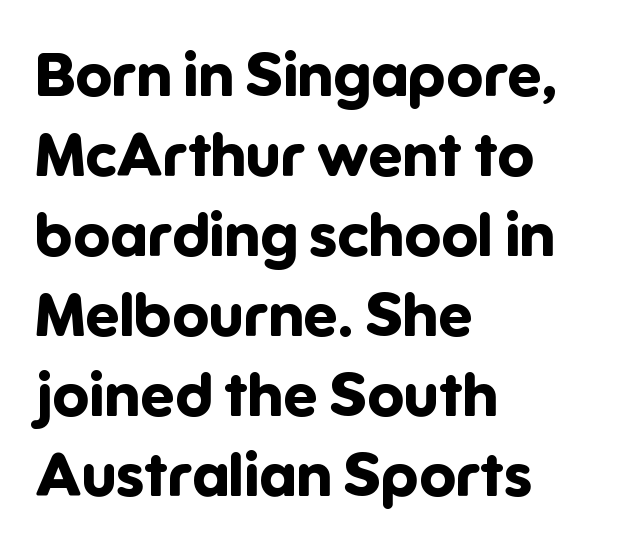
{"serif": "no", "italic": "no", "bold": "yes", "weight": "bold", "width": "normal", "stroke_contrast": "low", "x_height": "medium", "monospaced": "no", "underline": "no", "align": "left", "line_spacing": "normal", "line_spacing_ratio": 1.31, "letter_spacing": "normal", "letter_spacing_em": 0.0, "glyph_px": 61}
